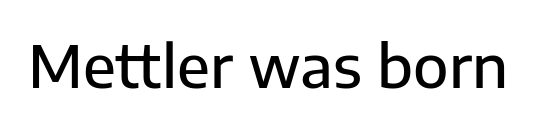
{"serif": "no", "italic": "no", "bold": "semi", "weight": "semibold", "width": "normal", "stroke_contrast": "low", "x_height": "medium", "monospaced": "no", "underline": "no", "letter_spacing": "normal", "letter_spacing_em": 0.0, "glyph_px": 58}
